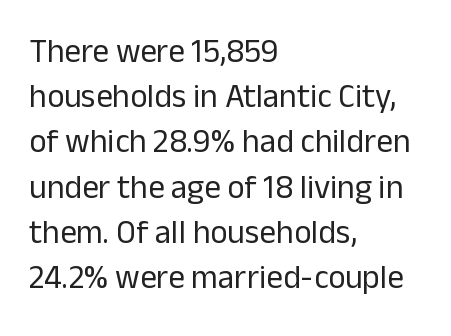
{"serif": "no", "italic": "no", "bold": "no", "weight": "regular", "width": "normal", "stroke_contrast": "low", "x_height": "medium", "monospaced": "no", "underline": "no", "align": "left", "line_spacing": "normal", "line_spacing_ratio": 1.37, "letter_spacing": "normal", "letter_spacing_em": 0.0, "glyph_px": 33}
